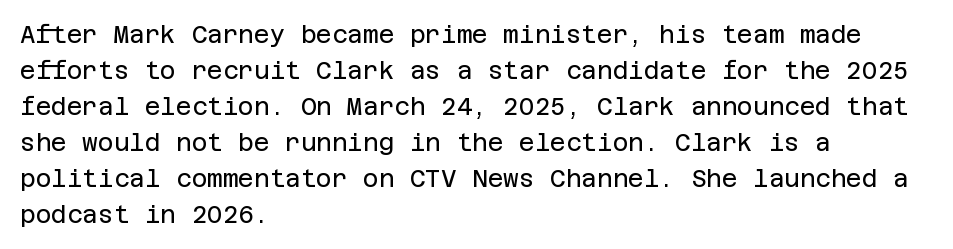
Q: Is the text bold? A: No.
Q: Is the text italic (slanted)? A: No, it is upright.
Q: Is the text underlined? A: No.
Q: How is the paragraph aligned? A: Left-aligned.
Q: Is the spacing between letters normal or unusually wide? A: Normal.
Q: Is the spacing between lines tight, normal or loose? A: Normal.
